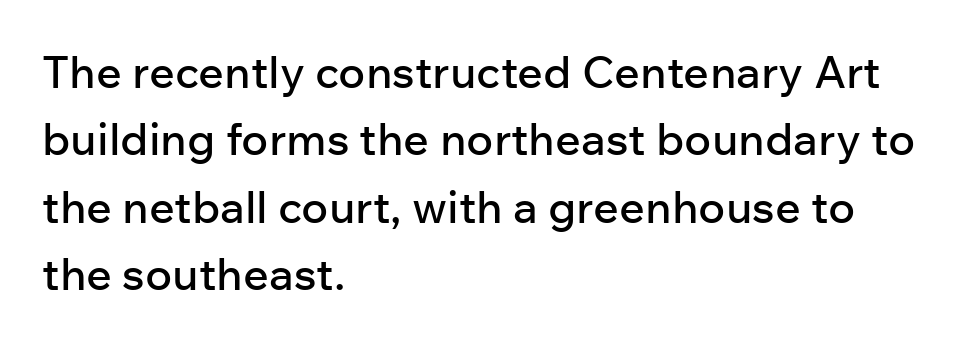
The image shows 45 px sans-serif type, upright; set left-aligned, normal line spacing (1.5x), normal letter spacing, not underlined; low stroke contrast and a medium x-height.
